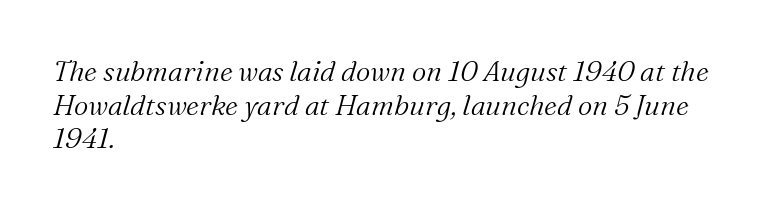
The typeface has the unassuming heft of standard copy or less. The specimen omits any rule beneath the text block's lines. Posture: slanted. Spacing between characters is what you'd get straight out of the box. Varying glyph widths throughout — classic text-font behaviour. These lines stack with their left ends in a neat column.
